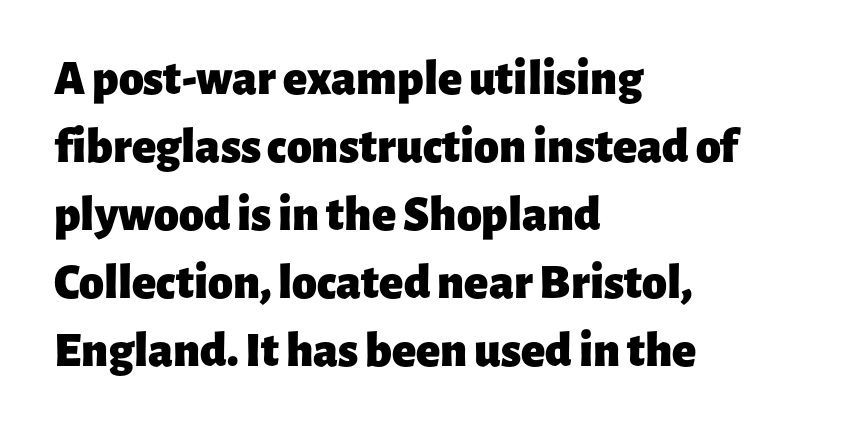
{"serif": "no", "italic": "no", "bold": "yes", "weight": "heavy", "width": "normal", "stroke_contrast": "low", "x_height": "medium", "monospaced": "no", "underline": "no", "align": "left", "line_spacing": "normal", "line_spacing_ratio": 1.36, "letter_spacing": "normal", "letter_spacing_em": 0.0, "glyph_px": 50}
